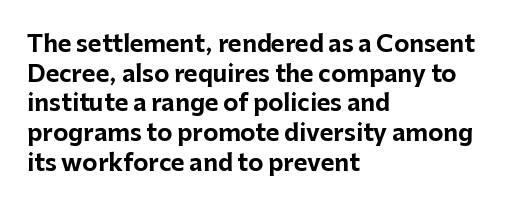
Is there any slant? The stems are plumb. Nothing unusual about the tracking: characters are spaced as the font intends. These words are printed bold, with thick strokes throughout. Evenly set lines give the paragraph a standard silhouette.
